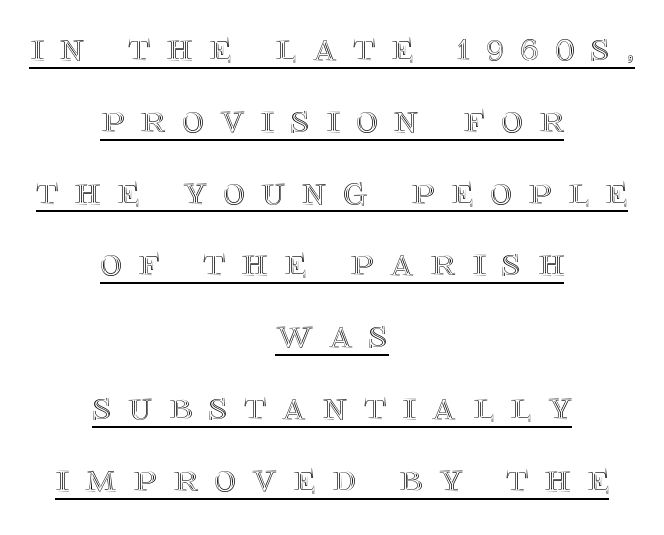
{"italic": "no", "width": "normal", "x_height": "large", "monospaced": "no", "underline": "yes", "align": "center", "line_spacing_ratio": 1.71, "letter_spacing": "wide", "letter_spacing_em": 0.39, "glyph_px": 42}
